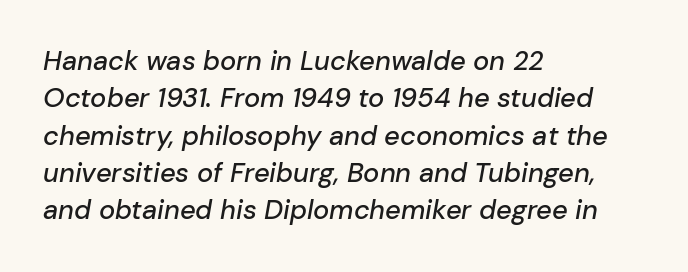
Q: Is the text italic (slanted)? A: Yes, it leans right by about 10 degrees.
Q: Is the text underlined? A: No.
Q: How is the paragraph aligned? A: Left-aligned.
Q: Is the spacing between letters normal or unusually wide? A: Normal.
Q: Is the spacing between lines tight, normal or loose? A: Normal.
